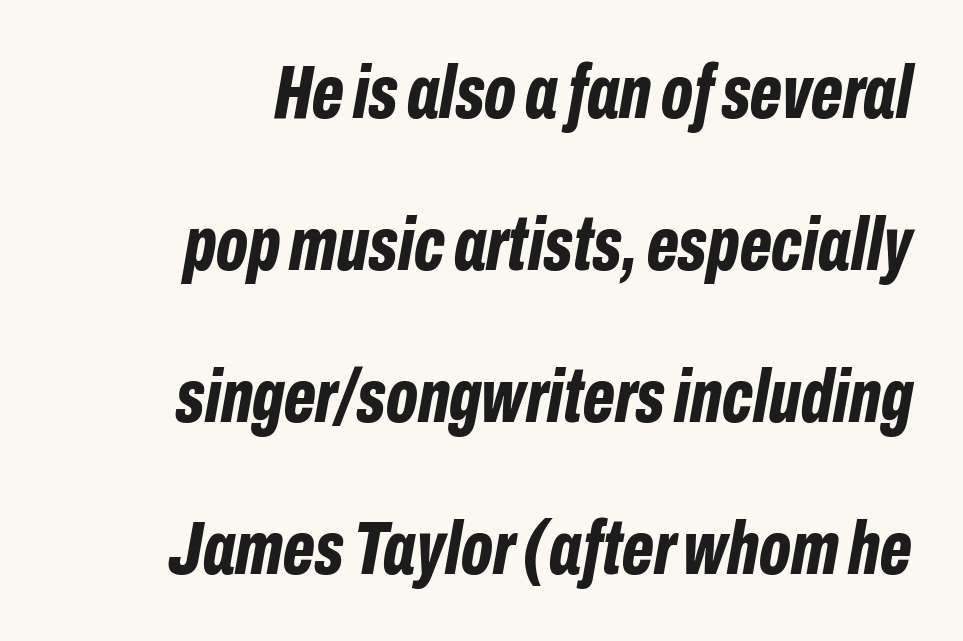
{"italic": "yes", "lean": "right", "slant_degrees": 10, "bold": "yes", "weight": "bold", "width": "condensed", "stroke_contrast": "low", "x_height": "medium", "monospaced": "no", "underline": "no", "align": "right", "line_spacing": "loose", "line_spacing_ratio": 2.0, "letter_spacing": "normal", "letter_spacing_em": 0.0, "glyph_px": 76}
